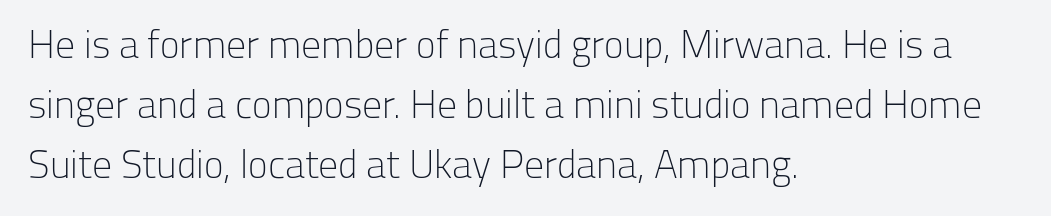
Does extra space separate the letters? No, they use regular spacing. Spacing verdict: proportional, widths tailored to each character. Is there much room between lines? A standard amount, neither cramped nor airy. Upright lettering throughout. Serif or sans? Sans — the stroke terminals are bare.
